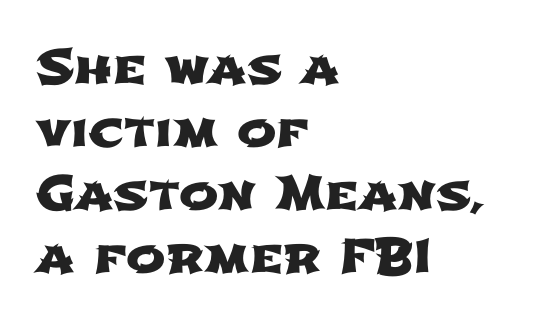
The image shows 47 px wide sans-serif type; set left-aligned, normal line spacing (1.34x), normal letter spacing, not underlined; low stroke contrast and a medium x-height.
